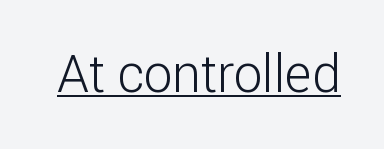
The image shows 51 px light sans-serif type, upright; set normal letter spacing, underlined; low stroke contrast and a medium x-height.
